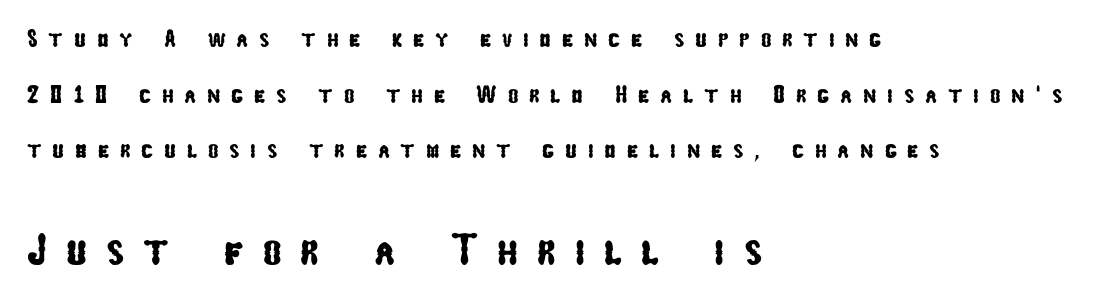
Note: no serifs on the glyphs. Typesetter's note — lower block bumped up in size, upper block left smaller. Each letter keeps its own natural width here, so spacing adapts to shape. The space directly below the letters is spotless.
